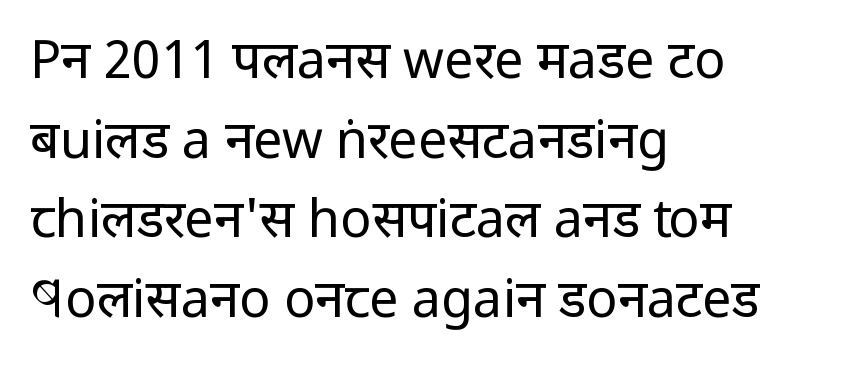
{"serif": "no", "italic": "no", "bold": "no", "weight": "regular", "width": "condensed", "stroke_contrast": "low", "x_height": "large", "monospaced": "no", "underline": "no", "align": "left", "line_spacing": "normal", "line_spacing_ratio": 1.53, "letter_spacing": "normal", "letter_spacing_em": 0.0, "glyph_px": 52}
